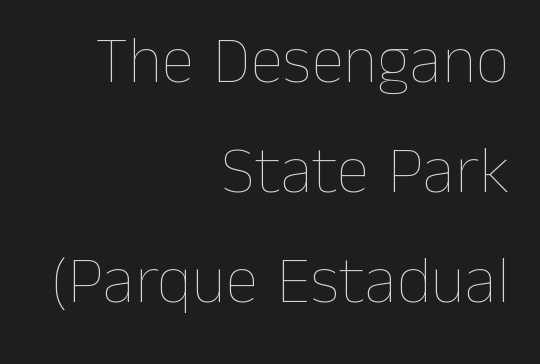
The image shows 67 px thin type, upright; set right-aligned, normal line spacing (1.64x), normal letter spacing, not underlined; low stroke contrast and a medium x-height.
